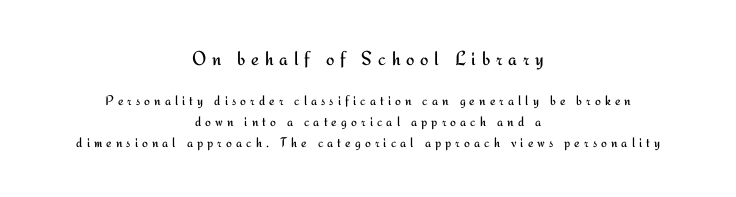
Q: Is the text bold? A: No.
Q: Is the text italic (slanted)? A: No, it is upright.
Q: Is the text underlined? A: No.
Q: How is the paragraph aligned? A: Centered.
Q: Is the spacing between letters normal or unusually wide? A: Unusually wide.
Q: Is the spacing between lines tight, normal or loose? A: Normal.
Q: Which block of text is set in a larger size, the first (top) or the second (bottom)? A: The first (top) one.
